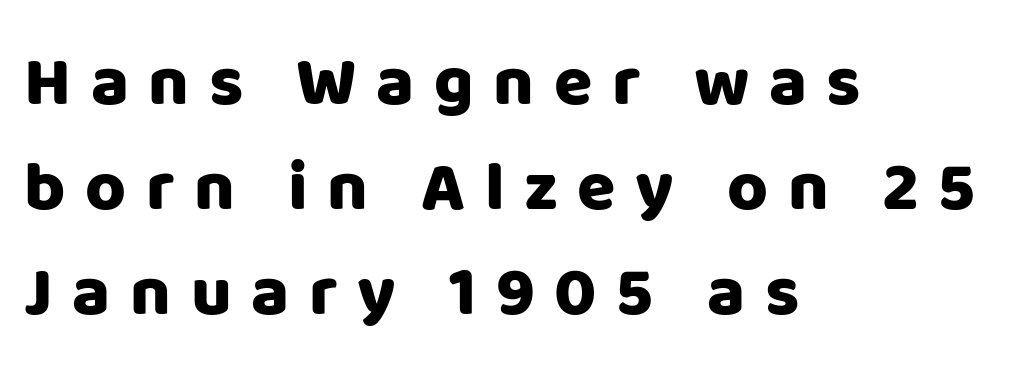
Q: Is the text italic (slanted)? A: No, it is upright.
Q: Is the typeface a serif or a sans-serif typeface? A: Sans-serif.
Q: Is the text underlined? A: No.
Q: How is the paragraph aligned? A: Left-aligned.
Q: Is the spacing between letters normal or unusually wide? A: Unusually wide.
Q: Is the spacing between lines tight, normal or loose? A: Normal.
Q: Width (condensed, normal, or wide)? A: Normal.
Q: Stroke contrast? A: Low.
Q: x-height? A: Large.
Q: Monospaced? A: No.
